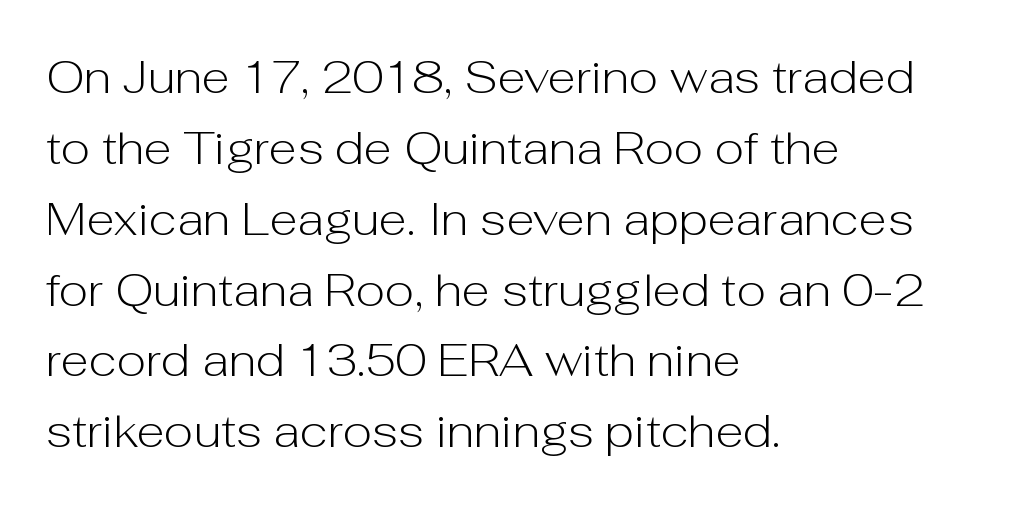
The lettering stays uniformly vertical, giving the passage a roman look. Inter-character spacing is left at the font's built-in metrics. Notice how descenders clear the ascenders below comfortably — that's standard leading. Is this a fixed-width face? No — the glyphs have proportional, varying widths.
